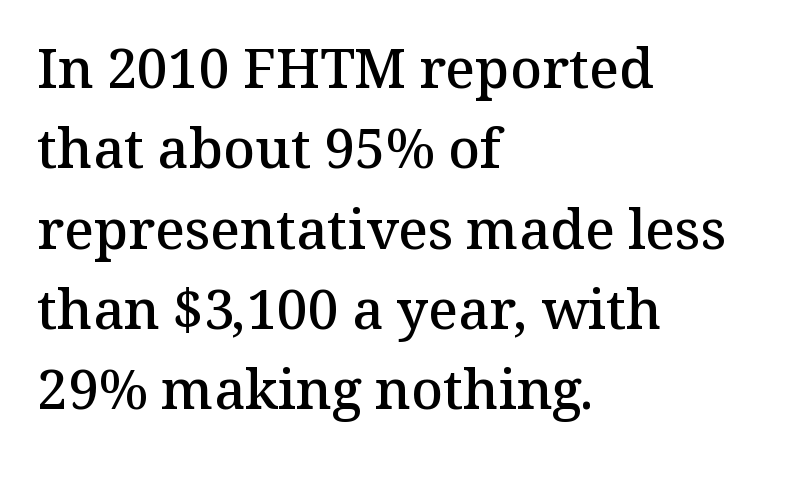
The image shows 55 px semibold serif type, upright; set left-aligned, normal line spacing (1.46x), normal letter spacing, not underlined; medium stroke contrast and a medium x-height.
